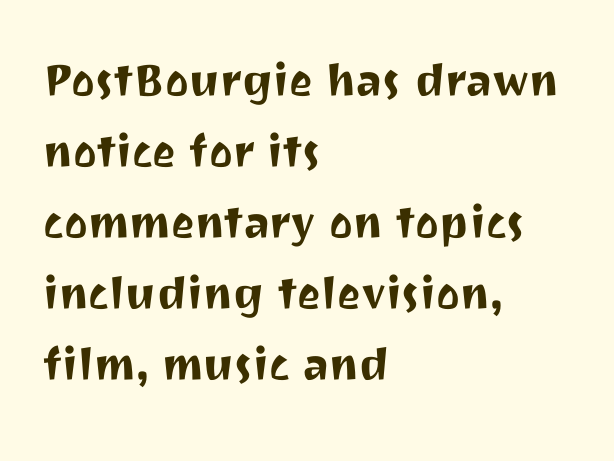
The image shows 56 px sans-serif type, upright; set left-aligned, normal line spacing (1.27x), normal letter spacing, not underlined; medium stroke contrast and a medium x-height.
